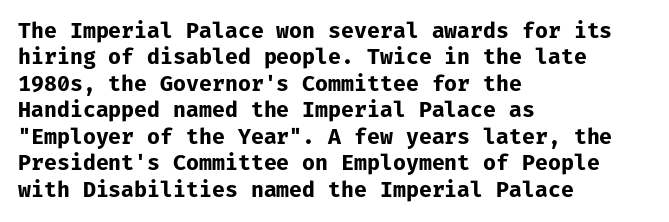
{"italic": "no", "bold": "yes", "underline": "no", "align": "left", "line_spacing": "normal", "line_spacing_ratio": 1.26, "letter_spacing": "normal", "letter_spacing_em": 0.0, "glyph_px": 21}
